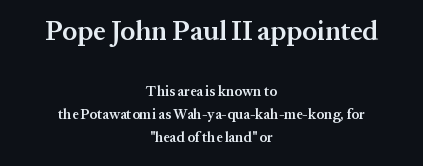
{"italic": "no", "bold": "semi", "underline": "no", "align": "center", "line_spacing": "normal", "line_spacing_ratio": 1.65, "letter_spacing": "normal", "letter_spacing_em": 0.0, "larger_block": "first", "size_ratio": 1.93, "glyph_px": 27}
